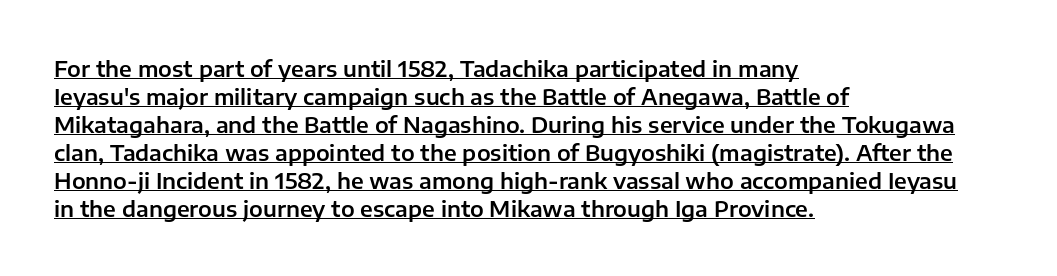
Q: Is the text italic (slanted)? A: No, it is upright.
Q: Is the text underlined? A: Yes.
Q: How is the paragraph aligned? A: Left-aligned.
Q: Is the spacing between letters normal or unusually wide? A: Normal.
Q: Is the spacing between lines tight, normal or loose? A: Normal.
